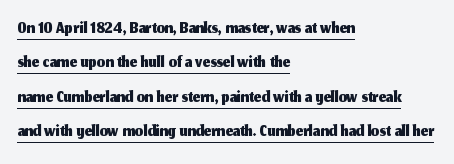
{"italic": "no", "underline": "yes", "align": "left", "line_spacing": "normal", "line_spacing_ratio": 1.32, "letter_spacing": "normal", "letter_spacing_em": 0.0, "glyph_px": 26}
